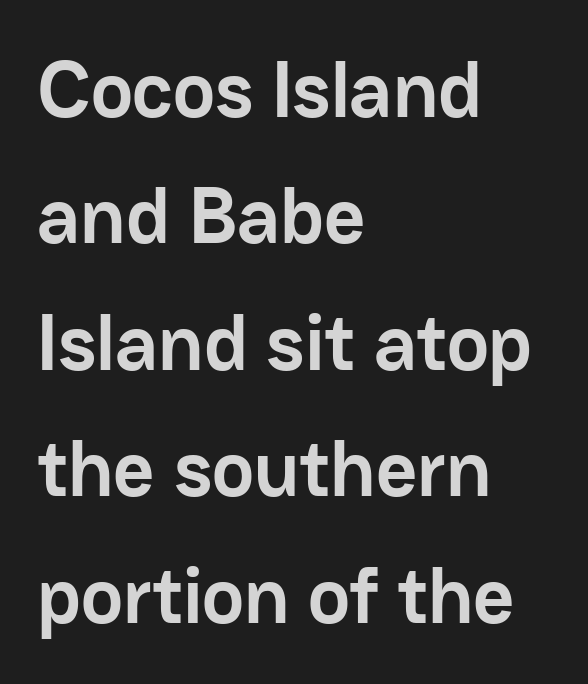
{"serif": "no", "italic": "no", "bold": "yes", "weight": "semibold", "width": "normal", "stroke_contrast": "low", "x_height": "medium", "monospaced": "no", "underline": "no", "align": "left", "line_spacing": "normal", "line_spacing_ratio": 1.58, "letter_spacing": "normal", "letter_spacing_em": 0.0, "glyph_px": 80}
